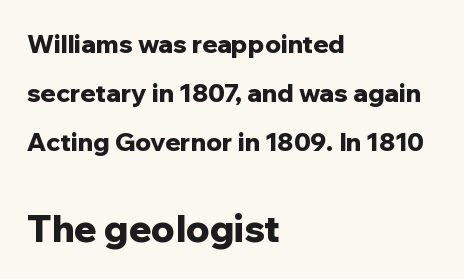
{"serif": "no", "italic": "no", "bold": "yes", "weight": "bold", "width": "normal", "stroke_contrast": "low", "x_height": "medium", "monospaced": "no", "underline": "no", "align": "left", "line_spacing": "loose", "line_spacing_ratio": 1.96, "letter_spacing": "normal", "letter_spacing_em": 0.0, "larger_block": "second", "size_ratio": 1.48, "glyph_px": 37}
